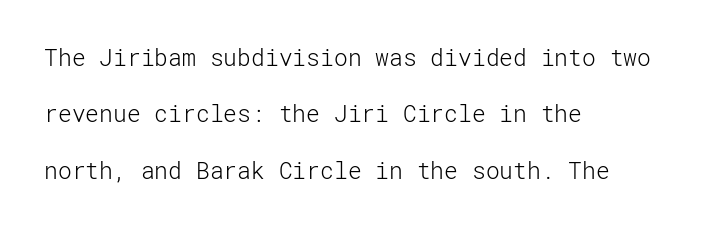
Ink coverage per letter is moderate at most. The rag falls on the right side of this text block. Between one letter and the next there's only the usual sliver of space. Reading down the column, the eye jumps a long way to each next line.
